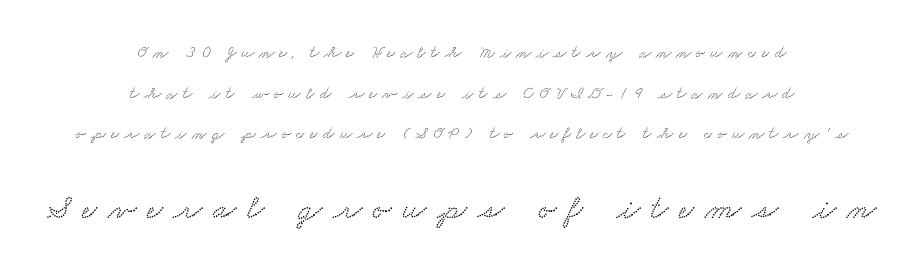
The image shows 34 px wide serif type; set centered, loose line spacing (2.39x), unusually wide letter spacing (+0.31 em), not underlined; the second (bottom) block is 2.0x larger; low stroke contrast and a small x-height.
